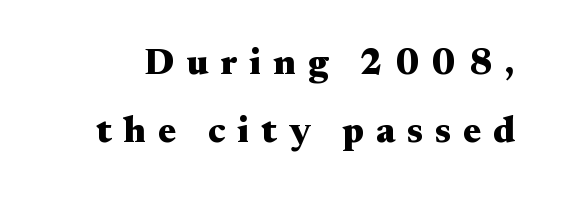
Q: Is the text bold? A: Yes.
Q: Is the text italic (slanted)? A: No, it is upright.
Q: Is the typeface a serif or a sans-serif typeface? A: Serif.
Q: Is the text underlined? A: No.
Q: Is the spacing between letters normal or unusually wide? A: Unusually wide.
Q: Width (condensed, normal, or wide)? A: Wide.
Q: Stroke contrast? A: Medium.
Q: x-height? A: Small.
Q: Monospaced? A: No.
